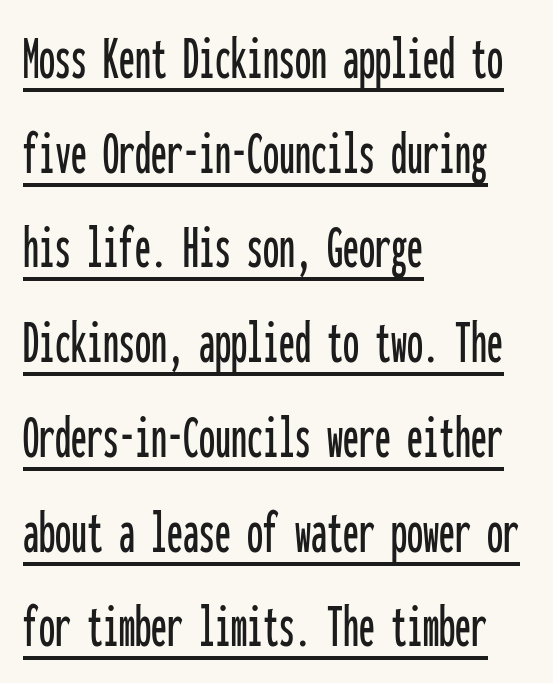
{"serif": "no", "italic": "no", "width": "condensed", "stroke_contrast": "low", "x_height": "medium", "monospaced": "yes", "underline": "yes", "align": "left", "line_spacing": "normal", "line_spacing_ratio": 1.48, "letter_spacing": "normal", "letter_spacing_em": 0.0, "glyph_px": 64}
